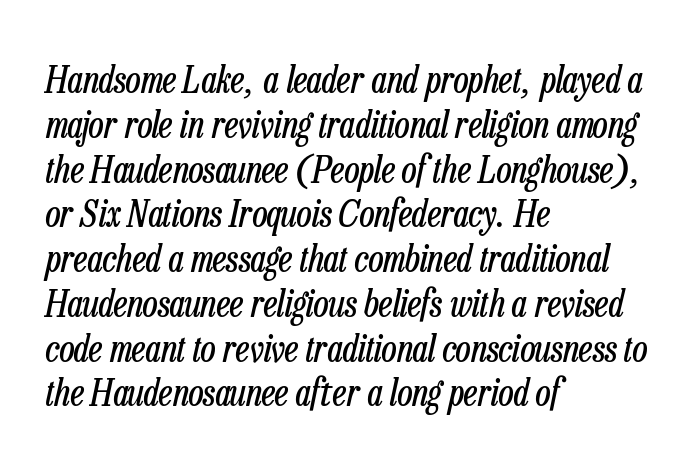
Honestly, there is no underline to notice here at all. In CSS terms this would be text-align: left. Each word holds together tightly as a unit, with standard inter-letter gaps. The font's italic variant was chosen for this text. You could not count columns in this text — the font is proportionally spaced.
